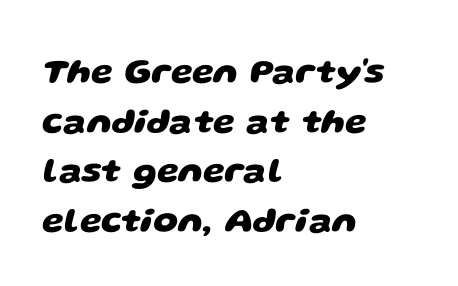
Q: Is the text bold? A: Yes.
Q: Is the typeface a serif or a sans-serif typeface? A: Sans-serif.
Q: Is the text underlined? A: No.
Q: How is the paragraph aligned? A: Left-aligned.
Q: Is the spacing between letters normal or unusually wide? A: Normal.
Q: Is the spacing between lines tight, normal or loose? A: Normal.
Q: Width (condensed, normal, or wide)? A: Wide.
Q: Stroke contrast? A: Low.
Q: x-height? A: Large.
Q: Monospaced? A: No.
